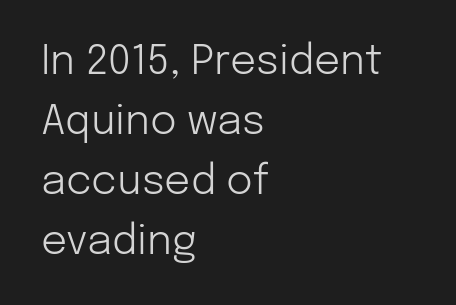
The image shows 41 px light sans-serif type, upright; set left-aligned, normal line spacing (1.46x), normal letter spacing, not underlined; low stroke contrast and a medium x-height.
